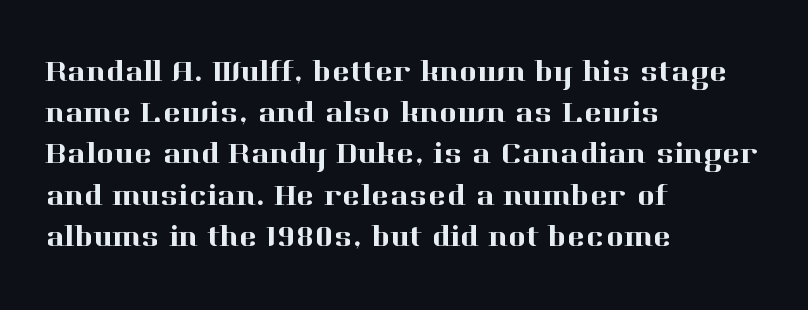
{"serif": "yes", "italic": "no", "width": "normal", "stroke_contrast": "high", "x_height": "medium", "monospaced": "no", "underline": "no", "align": "left", "line_spacing": "normal", "line_spacing_ratio": 1.33, "letter_spacing": "normal", "letter_spacing_em": 0.0, "glyph_px": 31}
